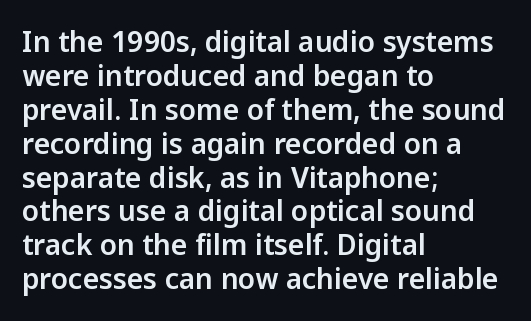
{"serif": "no", "italic": "no", "width": "normal", "stroke_contrast": "low", "x_height": "medium", "monospaced": "no", "underline": "no", "align": "left", "line_spacing_ratio": 1.21, "letter_spacing": "normal", "letter_spacing_em": 0.0, "glyph_px": 28}
